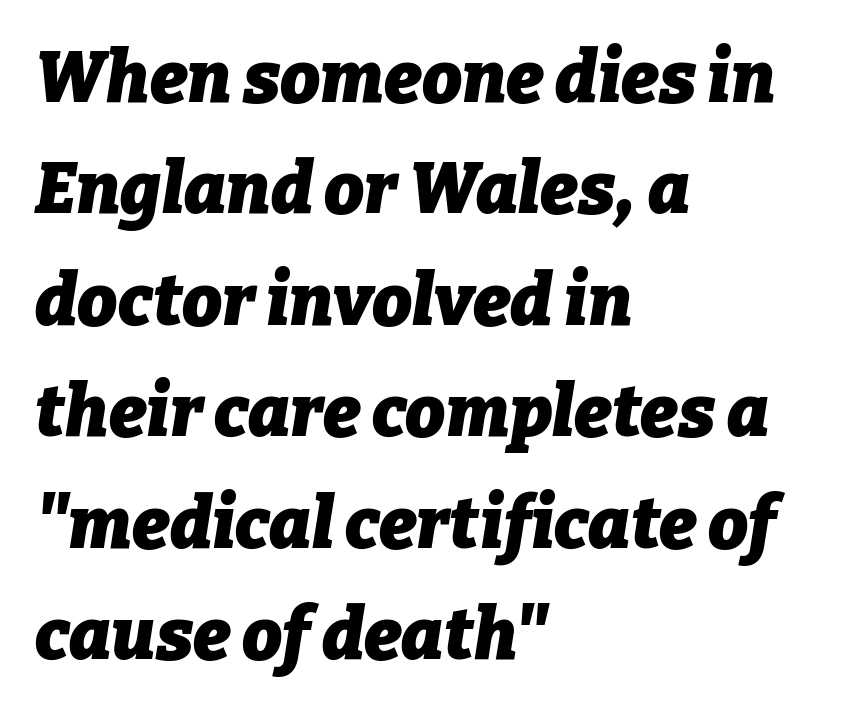
Q: Is the text bold? A: Yes.
Q: Is the text italic (slanted)? A: Yes, it leans right by about 9 degrees.
Q: Is the text underlined? A: No.
Q: How is the paragraph aligned? A: Left-aligned.
Q: Is the spacing between letters normal or unusually wide? A: Normal.
Q: Is the spacing between lines tight, normal or loose? A: Normal.
Q: Width (condensed, normal, or wide)? A: Normal.
Q: Stroke contrast? A: Low.
Q: x-height? A: Medium.
Q: Monospaced? A: No.
